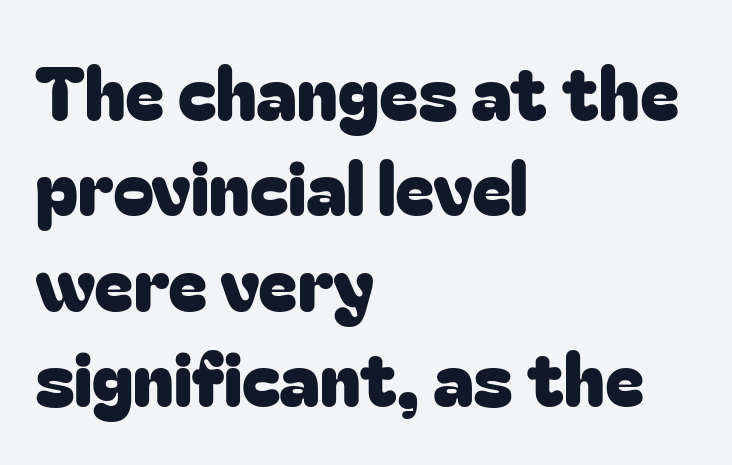
Nothing unusual about the tracking: characters are spaced as the font intends. These lines are rendered in a variable-pitch font. Unlike italic type, these characters show no tilt at all. These lines sit exactly where default settings would place them. A sans-serif font was chosen for this passage.
